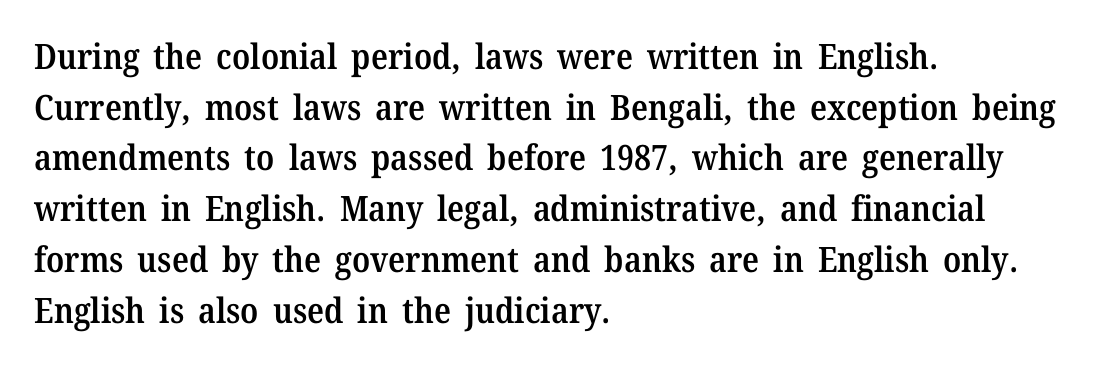
Q: Is the text bold? A: Semi-bold.
Q: Is the text italic (slanted)? A: No, it is upright.
Q: Is the typeface a serif or a sans-serif typeface? A: Serif.
Q: Is the text underlined? A: No.
Q: How is the paragraph aligned? A: Left-aligned.
Q: Is the spacing between letters normal or unusually wide? A: Normal.
Q: Is the spacing between lines tight, normal or loose? A: Normal.
Q: Width (condensed, normal, or wide)? A: Normal.
Q: Stroke contrast? A: Medium.
Q: x-height? A: Medium.
Q: Monospaced? A: No.
